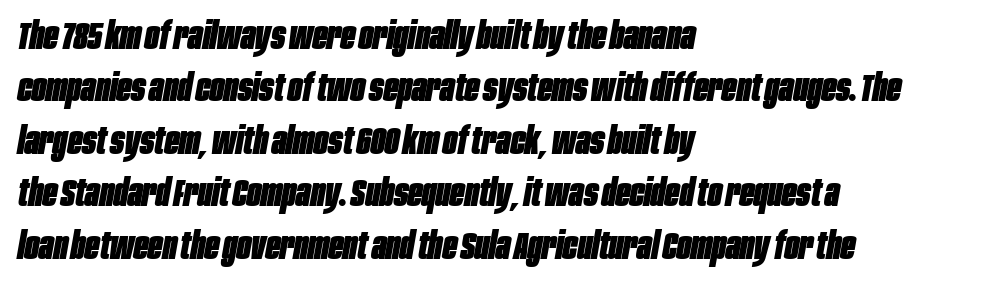
The image shows 38 px heavy, condensed type, italic (leaning right); set left-aligned, normal line spacing (1.38x), normal letter spacing, not underlined; low stroke contrast and a large x-height.
